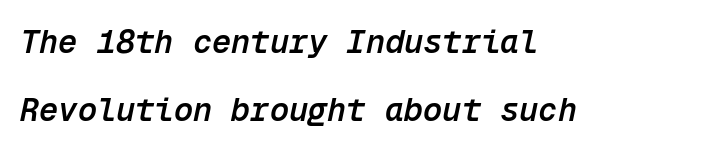
{"italic": "yes", "lean": "right", "slant_degrees": 12, "bold": "semi", "weight": "semibold", "width": "normal", "stroke_contrast": "low", "x_height": "medium", "monospaced": "yes", "underline": "no", "align": "left", "line_spacing": "loose", "line_spacing_ratio": 2.12, "letter_spacing": "normal", "letter_spacing_em": 0.0, "glyph_px": 32}
